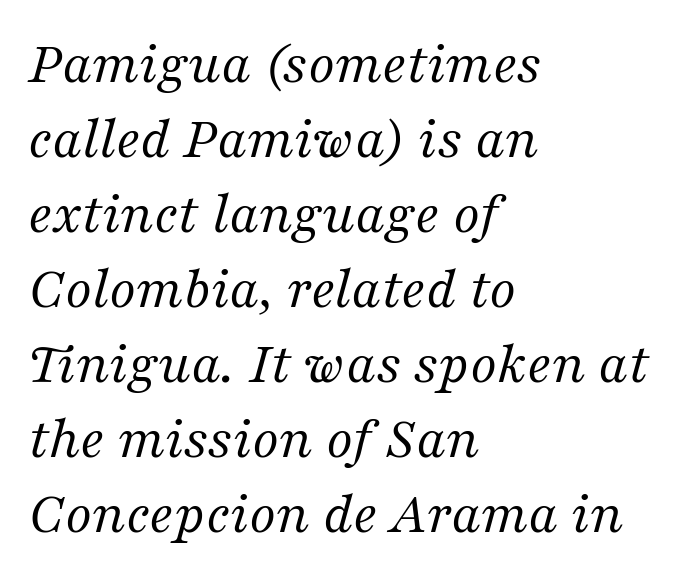
This sample has the flowing, uneven cadence of proportional lettering. Has an underline been added? It has not. Short note: letters normally spaced. Every character sits at an angle, as italics do.
